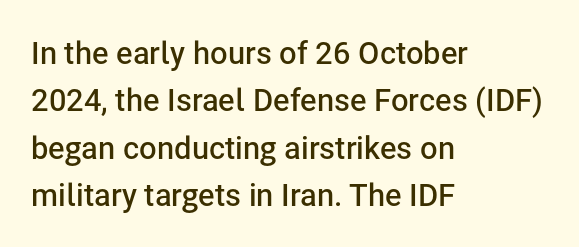
Ascenders rise straight up at ninety degrees. The strokes are fattened partway — semibold, not bold. Character widths vary here, with narrow letters taking less room than wide ones. No word sits above an underline.
